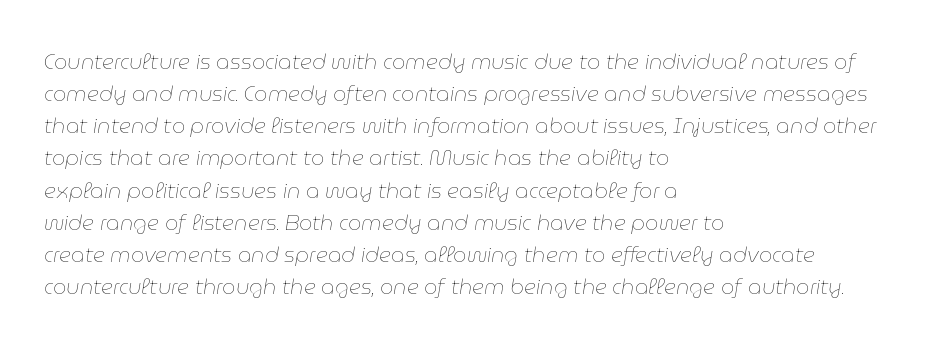
{"italic": "yes", "lean": "right", "slant_degrees": 9, "bold": "no", "underline": "no", "align": "left", "line_spacing": "normal", "line_spacing_ratio": 1.53, "letter_spacing": "normal", "letter_spacing_em": 0.0, "glyph_px": 21}
